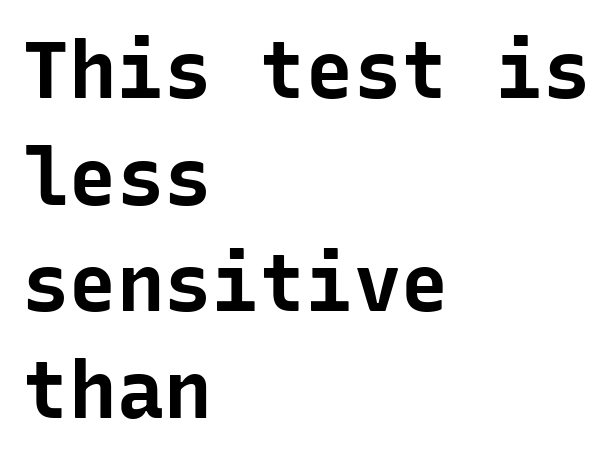
The image shows 79 px bold sans-serif type, upright, monospaced; set left-aligned, normal line spacing (1.35x), normal letter spacing, not underlined; low stroke contrast and a medium x-height.
